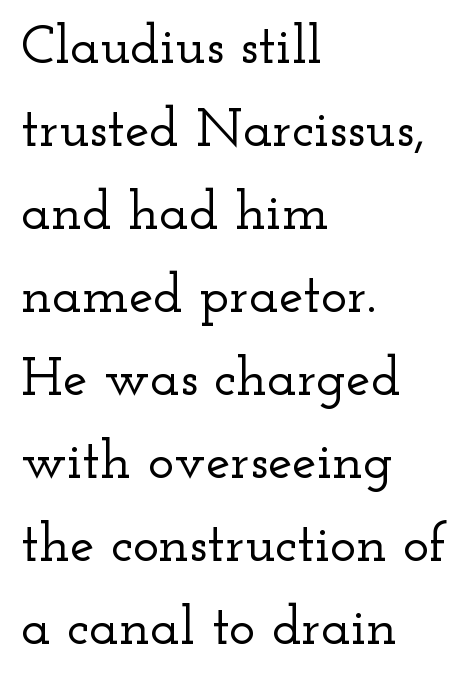
The image shows 55 px wide serif type, upright; set left-aligned, normal line spacing (1.51x), normal letter spacing, not underlined; low stroke contrast and a small x-height.
